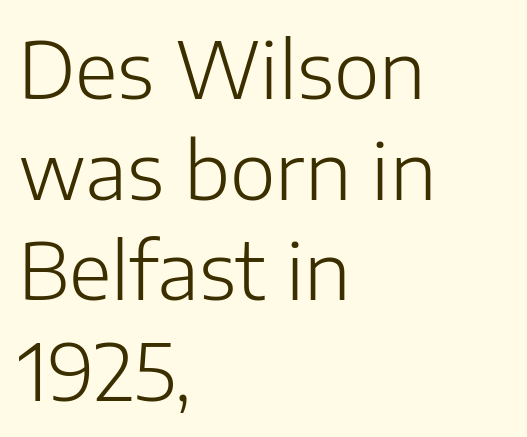
Q: Is the text bold? A: No.
Q: Is the text italic (slanted)? A: No, it is upright.
Q: Is the typeface a serif or a sans-serif typeface? A: Sans-serif.
Q: Is the text underlined? A: No.
Q: How is the paragraph aligned? A: Left-aligned.
Q: Is the spacing between letters normal or unusually wide? A: Normal.
Q: Is the spacing between lines tight, normal or loose? A: Normal.
Q: Width (condensed, normal, or wide)? A: Normal.
Q: Stroke contrast? A: Low.
Q: x-height? A: Medium.
Q: Monospaced? A: No.
